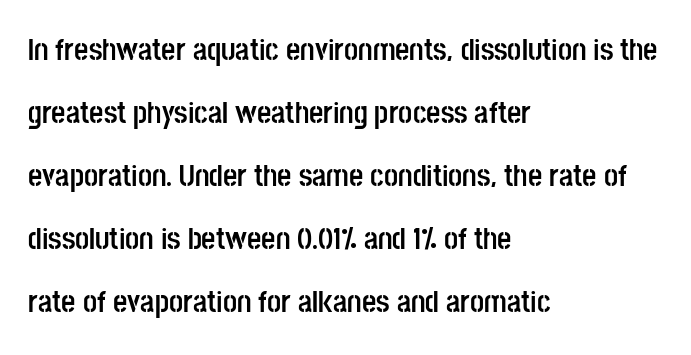
When letters stand straight like this, we call the style roman or upright. On the weight axis this lands at bold, roughly 700. Beneath every word, the page is bare. The letters advance in unequal steps, a hallmark of proportional type. Are there feet on the stems? There aren't — it's a sans. Notice the wide empty band between every row — that's loose leading.
